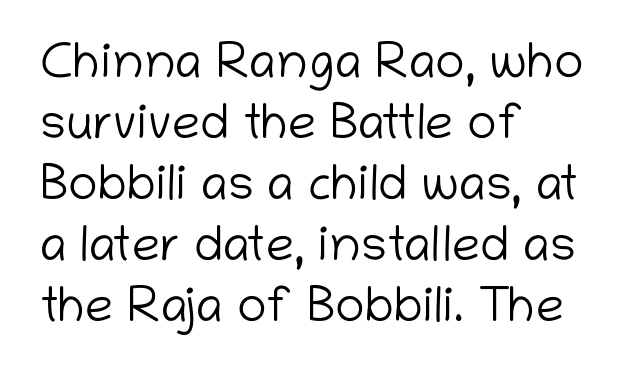
Every row of glyphs begins at an identical x-position on the left. Note the varied advance widths — an 'i' is clearly narrower than an 'm'. It's the straight-up-and-down kind of type. The area under the type is left untouched. These lines are composed in type without serifs.
